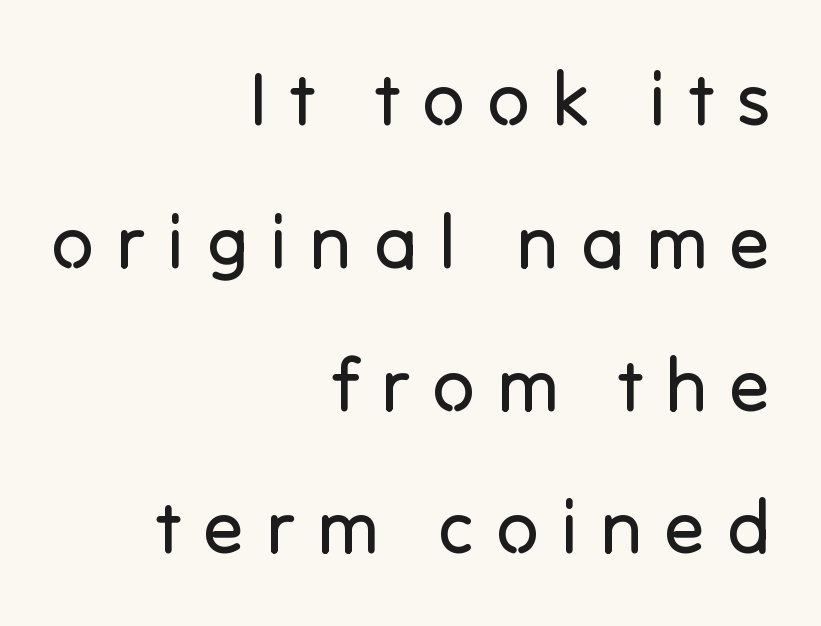
The image shows 74 px regular-weight sans-serif type, upright; set right-aligned, loose line spacing (1.93x), unusually wide letter spacing (+0.3 em), not underlined; low stroke contrast and a medium x-height.
